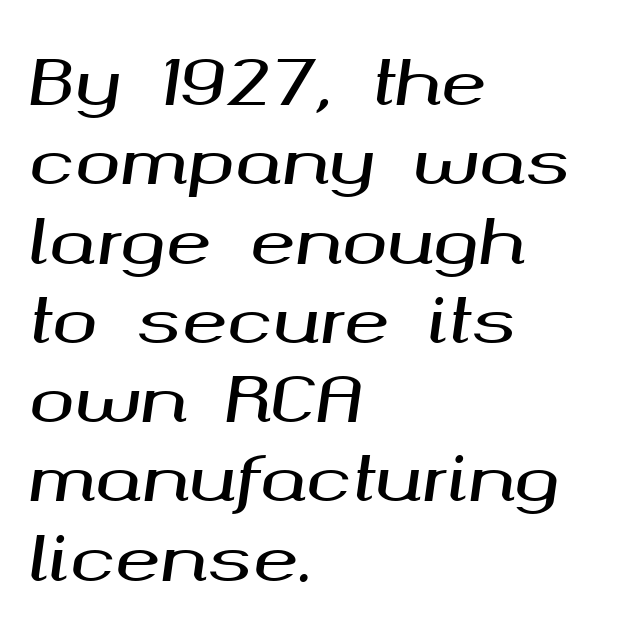
Q: Is the text italic (slanted)? A: Yes, it leans right by about 8 degrees.
Q: Is the text underlined? A: No.
Q: How is the paragraph aligned? A: Left-aligned.
Q: Is the spacing between letters normal or unusually wide? A: Normal.
Q: Is the spacing between lines tight, normal or loose? A: Normal.
Q: Width (condensed, normal, or wide)? A: Wide.
Q: Stroke contrast? A: Medium.
Q: x-height? A: Medium.
Q: Monospaced? A: No.
